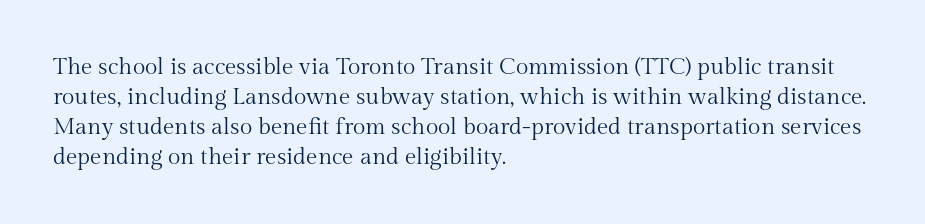
Q: Is the text bold? A: No.
Q: Is the text italic (slanted)? A: No, it is upright.
Q: Is the text underlined? A: No.
Q: How is the paragraph aligned? A: Left-aligned.
Q: Is the spacing between letters normal or unusually wide? A: Normal.
Q: Is the spacing between lines tight, normal or loose? A: Normal.
